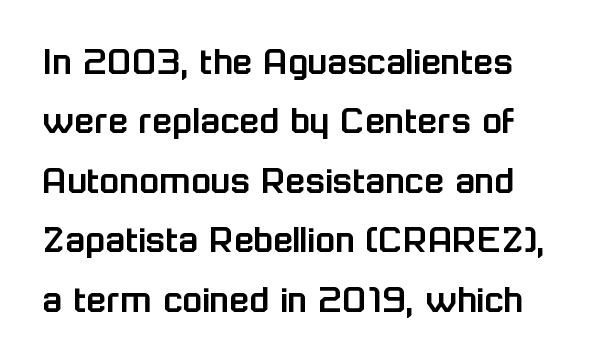
Is there any slant? The stems are plumb. The strip under each line holds only bare page. The letters advance in unequal steps, a hallmark of proportional type. Standard letterfit; no display-style spreading of the glyphs. Compared with typical paragraphs, the rows here are spaced about the same.
